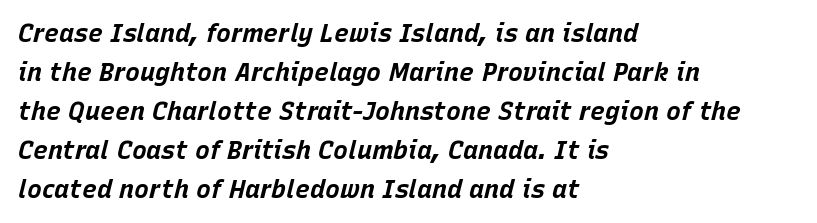
The image shows 25 px bold type, italic (leaning right); set left-aligned, normal line spacing (1.56x), normal letter spacing, not underlined.
